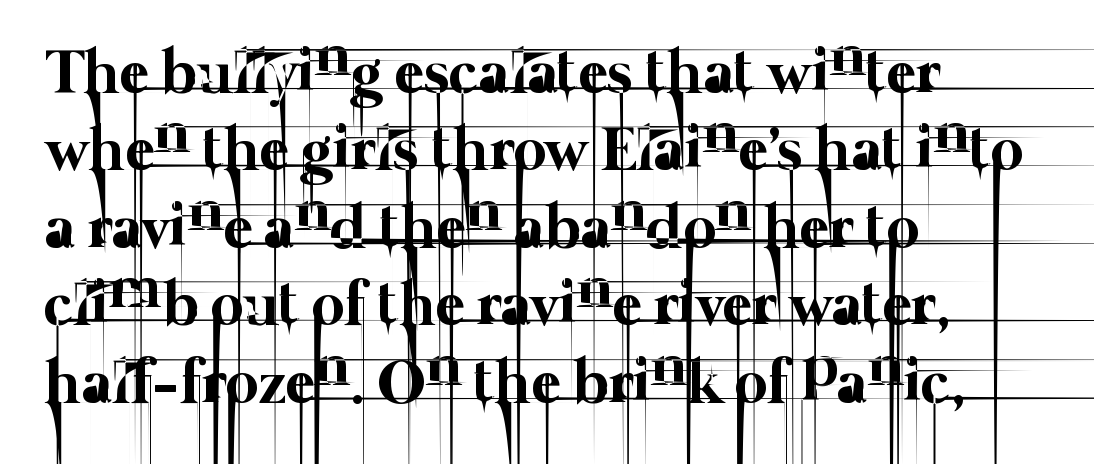
{"bold": "no", "weight": "thin", "width": "normal", "stroke_contrast": "low", "x_height": "medium", "monospaced": "no", "underline": "no", "align": "left", "line_spacing_ratio": 1.23, "letter_spacing": "normal", "letter_spacing_em": 0.0, "glyph_px": 63}
